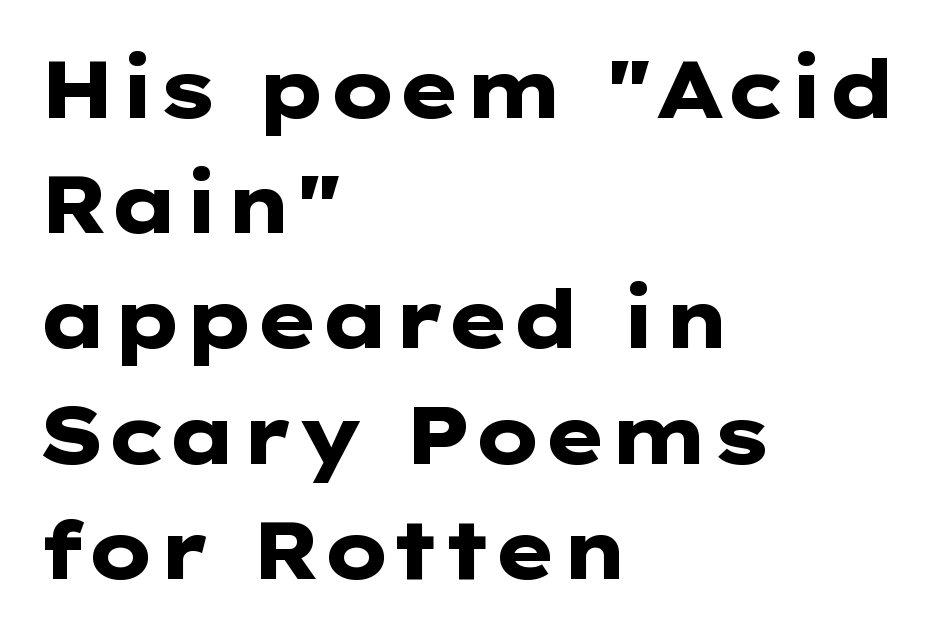
{"serif": "no", "italic": "no", "bold": "yes", "weight": "heavy", "width": "wide", "stroke_contrast": "low", "x_height": "medium", "monospaced": "no", "underline": "no", "align": "left", "line_spacing": "normal", "line_spacing_ratio": 1.44, "letter_spacing": "normal", "letter_spacing_em": 0.0, "glyph_px": 80}
